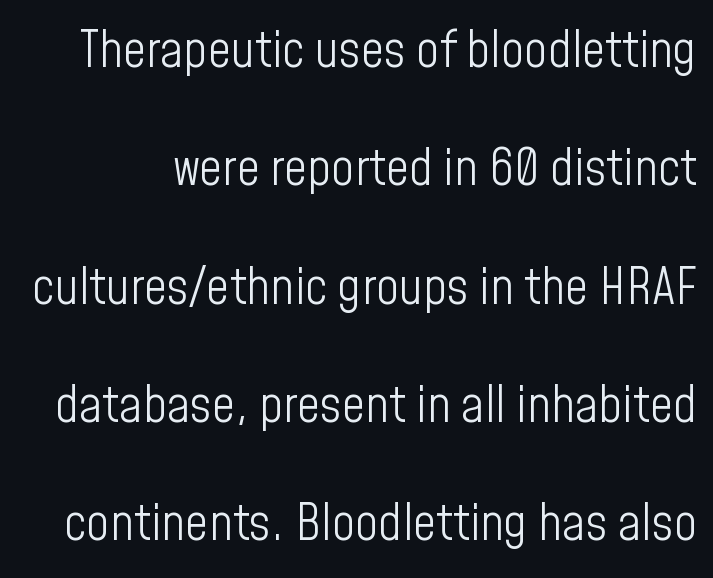
Q: Is the text bold? A: No.
Q: Is the text italic (slanted)? A: No, it is upright.
Q: Is the typeface a serif or a sans-serif typeface? A: Sans-serif.
Q: Is the text underlined? A: No.
Q: Is the spacing between letters normal or unusually wide? A: Normal.
Q: Is the spacing between lines tight, normal or loose? A: Loose.
Q: Width (condensed, normal, or wide)? A: Condensed.
Q: Stroke contrast? A: Low.
Q: x-height? A: Medium.
Q: Monospaced? A: No.
